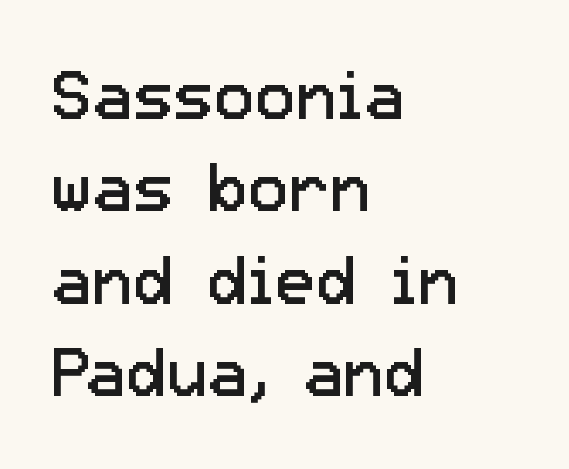
Q: Is the text bold? A: No.
Q: Is the text italic (slanted)? A: No, it is upright.
Q: Is the typeface a serif or a sans-serif typeface? A: Sans-serif.
Q: Is the text underlined? A: No.
Q: How is the paragraph aligned? A: Left-aligned.
Q: Is the spacing between letters normal or unusually wide? A: Normal.
Q: Is the spacing between lines tight, normal or loose? A: Normal.
Q: Width (condensed, normal, or wide)? A: Normal.
Q: Stroke contrast? A: Low.
Q: x-height? A: Medium.
Q: Monospaced? A: No.
